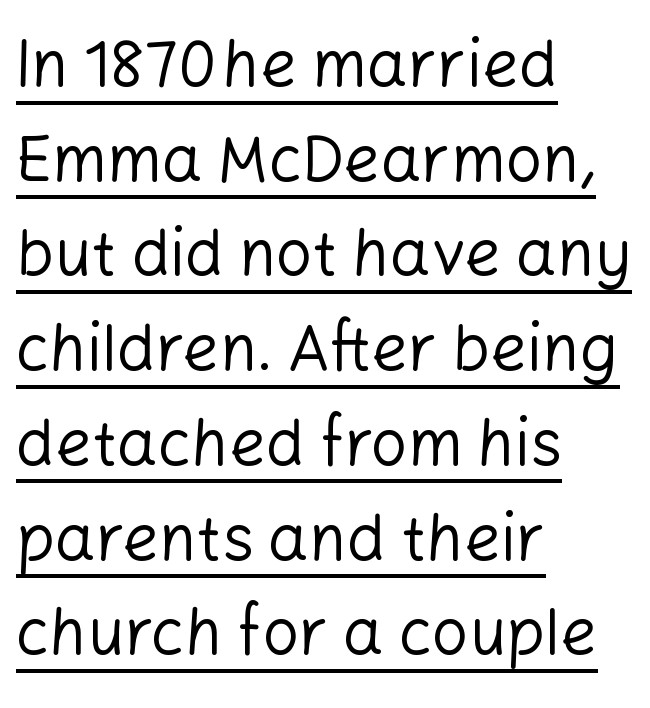
The ragged edge is on the right, which tells us the setting is flush left. This reads as an unemphasized weight, regular at the heaviest. When letters stand straight like this, we call the style roman or upright. Observe the ordinary spacing: letters are neighbours, not strangers. This sample has the flowing, uneven cadence of proportional lettering. The lettering is marked with a stroke running underneath it.
